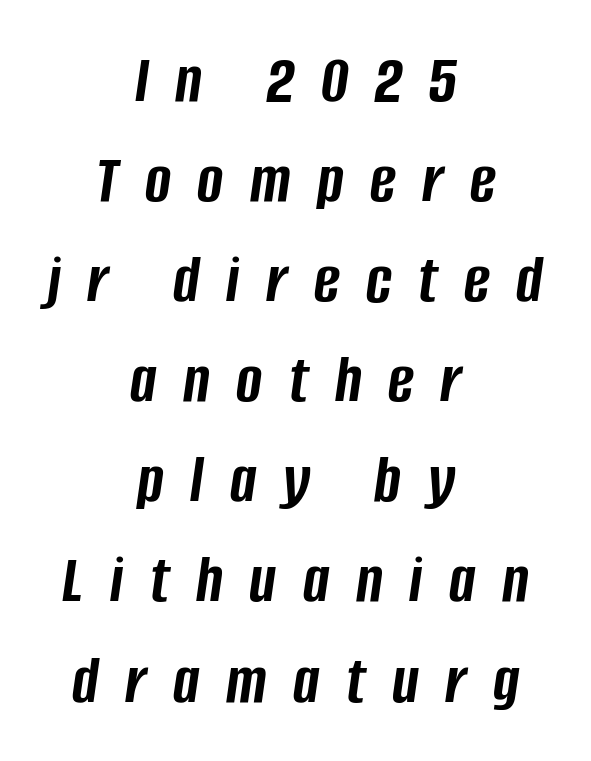
The image shows 70 px semibold, condensed type, italic (leaning right); set centered, normal line spacing (1.43x), unusually wide letter spacing (+0.38 em), not underlined; low stroke contrast and a large x-height.
